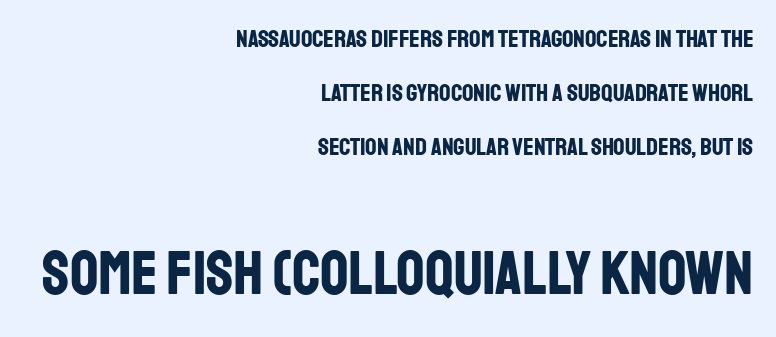
The image shows 62 px bold, condensed sans-serif type, upright; set right-aligned, loose line spacing (2.17x), normal letter spacing, not underlined; the second (bottom) block is 2.48x larger; low stroke contrast and a large x-height.
